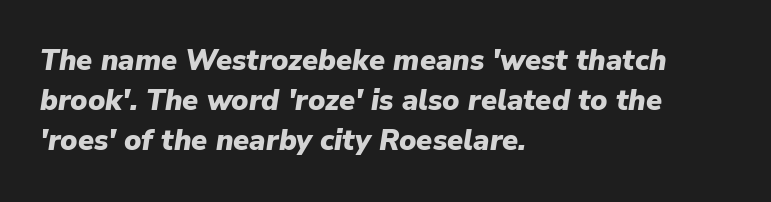
The image shows 29 px heavy type, italic (leaning right); set left-aligned, normal line spacing (1.38x), normal letter spacing, not underlined; low stroke contrast and a medium x-height.
